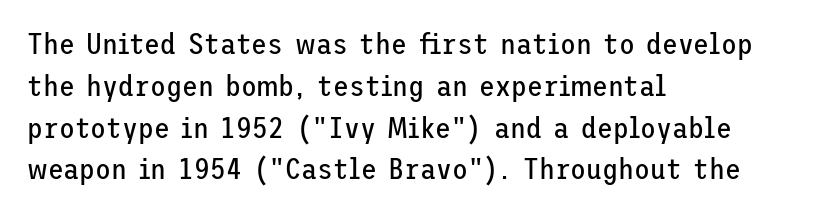
Q: Is the text bold? A: No.
Q: Is the text italic (slanted)? A: No, it is upright.
Q: Is the typeface a serif or a sans-serif typeface? A: Sans-serif.
Q: Is the text underlined? A: No.
Q: How is the paragraph aligned? A: Left-aligned.
Q: Is the spacing between letters normal or unusually wide? A: Normal.
Q: Is the spacing between lines tight, normal or loose? A: Normal.
Q: Width (condensed, normal, or wide)? A: Normal.
Q: Stroke contrast? A: Low.
Q: x-height? A: Medium.
